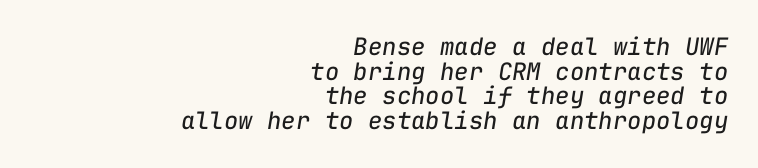
{"italic": "yes", "lean": "right", "slant_degrees": 9, "bold": "no", "underline": "no", "align": "right", "line_spacing": "tight", "line_spacing_ratio": 1.03, "letter_spacing": "normal", "letter_spacing_em": 0.0, "glyph_px": 24}
